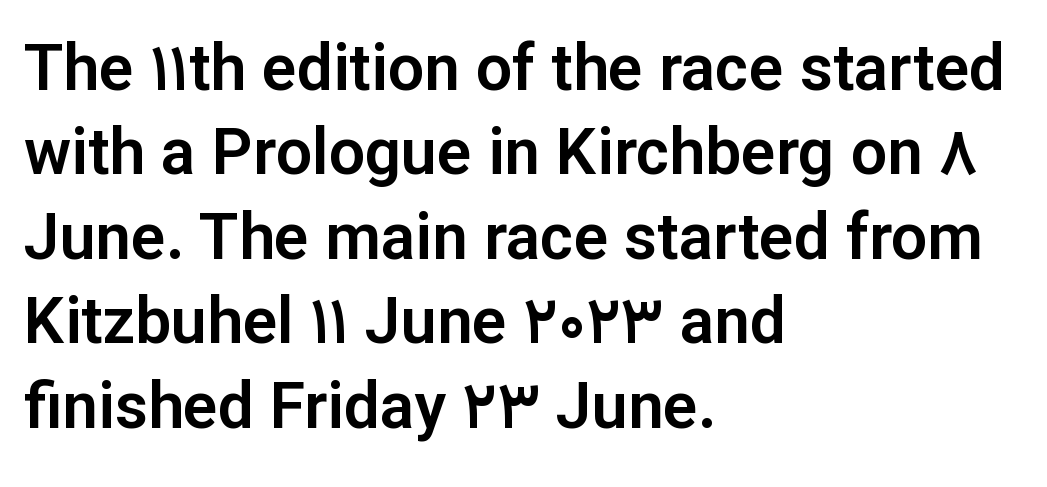
{"serif": "no", "italic": "no", "width": "normal", "stroke_contrast": "low", "x_height": "medium", "monospaced": "no", "underline": "no", "align": "left", "line_spacing": "normal", "line_spacing_ratio": 1.32, "letter_spacing": "normal", "letter_spacing_em": 0.0, "glyph_px": 64}
